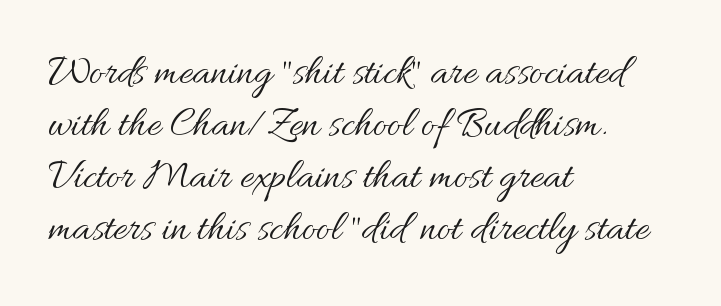
The lines in this sample share a left origin and differ only in where they stop. Underline: absent. The rendering uses natural spacing where letterforms have individual widths. Is the type heavy? It reads as light-to-regular instead.
